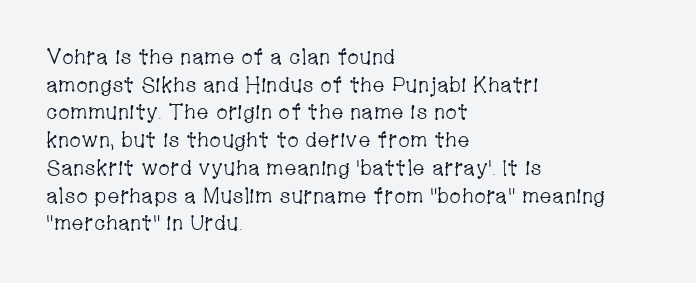
Every stem runs plumb, perpendicular to the baseline. Leftover space on each line is placed entirely after the last word. Check the space under the baseline: it is left empty. This reads as an unemphasized weight, regular at the heaviest. Caption: standard tracking, unaltered.
